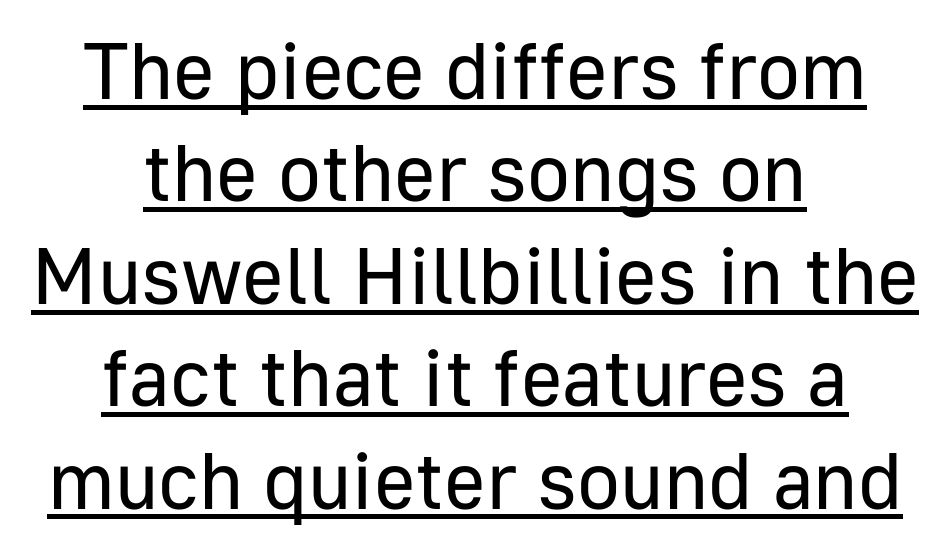
The image shows 80 px regular-weight sans-serif type, upright; set centered, normal line spacing (1.28x), normal letter spacing, underlined; low stroke contrast and a medium x-height.
